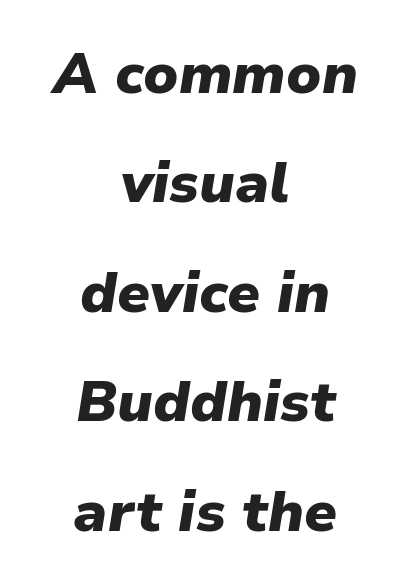
No word sits above an underline. Compared with an ordinary text face, these strokes are far heavier — a full bold. The rendering uses natural spacing where letterforms have individual widths. The line texture is even and compact thanks to regular tracking. A typesetter would call this leading open, well beyond the default. These lines are centered, leaving both edges ragged.
